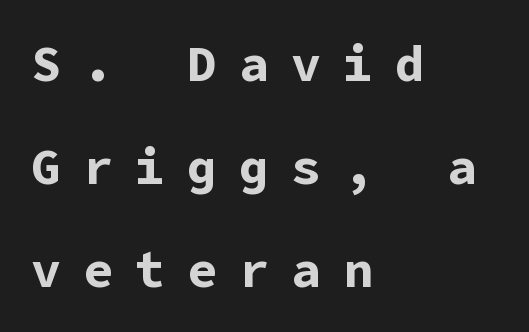
The image shows 50 px bold sans-serif type, upright; set left-aligned, loose line spacing (2.06x), unusually wide letter spacing (+0.44 em), not underlined; low stroke contrast and a medium x-height.
